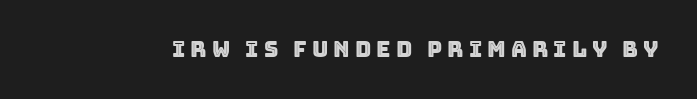
{"italic": "no", "underline": "no", "letter_spacing": "wide", "letter_spacing_em": 0.23, "glyph_px": 22}
